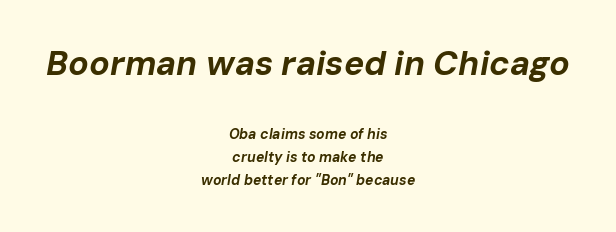
Q: Is the text bold? A: Yes.
Q: Is the text italic (slanted)? A: Yes, it leans right by about 10 degrees.
Q: Is the text underlined? A: No.
Q: How is the paragraph aligned? A: Centered.
Q: Is the spacing between letters normal or unusually wide? A: Normal.
Q: Is the spacing between lines tight, normal or loose? A: Normal.
Q: Which block of text is set in a larger size, the first (top) or the second (bottom)? A: The first (top) one.
Q: Width (condensed, normal, or wide)? A: Normal.
Q: Stroke contrast? A: Low.
Q: x-height? A: Medium.
Q: Monospaced? A: No.
